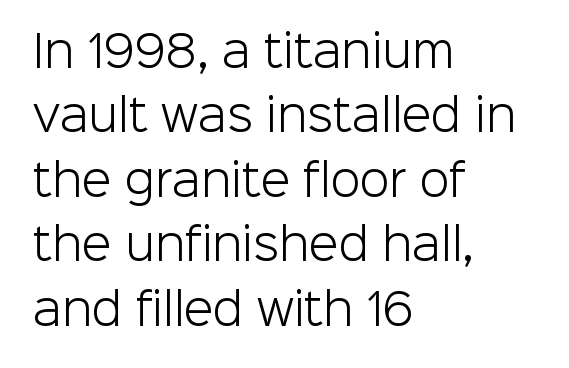
The image shows 43 px light sans-serif type, upright; set left-aligned, normal line spacing (1.5x), normal letter spacing, not underlined; low stroke contrast and a medium x-height.
